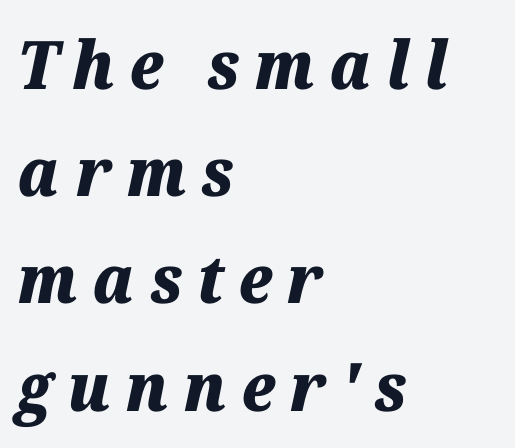
Q: Is the text bold? A: Yes.
Q: Is the text italic (slanted)? A: Yes, it leans right by about 12 degrees.
Q: Is the text underlined? A: No.
Q: How is the paragraph aligned? A: Left-aligned.
Q: Is the spacing between letters normal or unusually wide? A: Unusually wide.
Q: Is the spacing between lines tight, normal or loose? A: Normal.
Q: Width (condensed, normal, or wide)? A: Normal.
Q: Stroke contrast? A: Medium.
Q: x-height? A: Medium.
Q: Monospaced? A: No.
